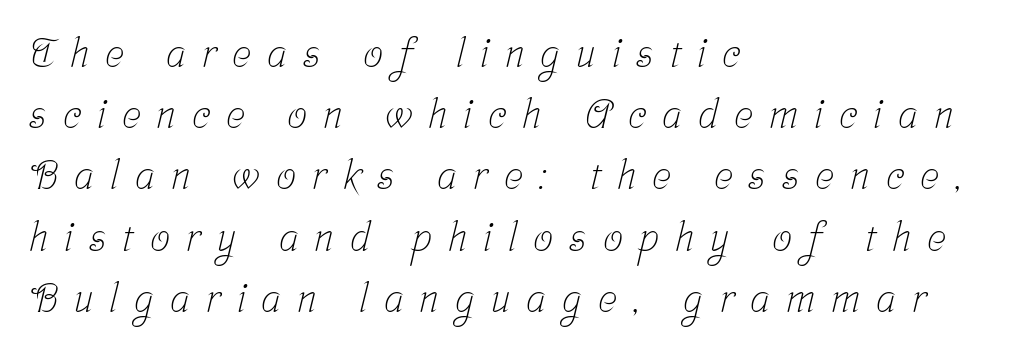
The image shows 40 px light, condensed serif type; set left-aligned, normal line spacing (1.53x), unusually wide letter spacing (+0.4 em), not underlined; low stroke contrast and a medium x-height.
